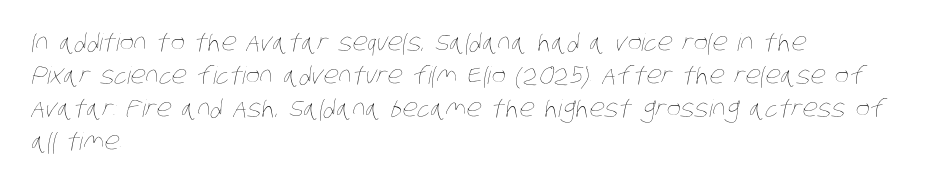
Bold? No — there's no thickening of the strokes. All the whitespace from short lines collects on the right. The rendering keeps characters at their native spacing. Summary of vertical rhythm: regular, with standard interline spacing. Anything drawn beneath the words? Only blank space.
